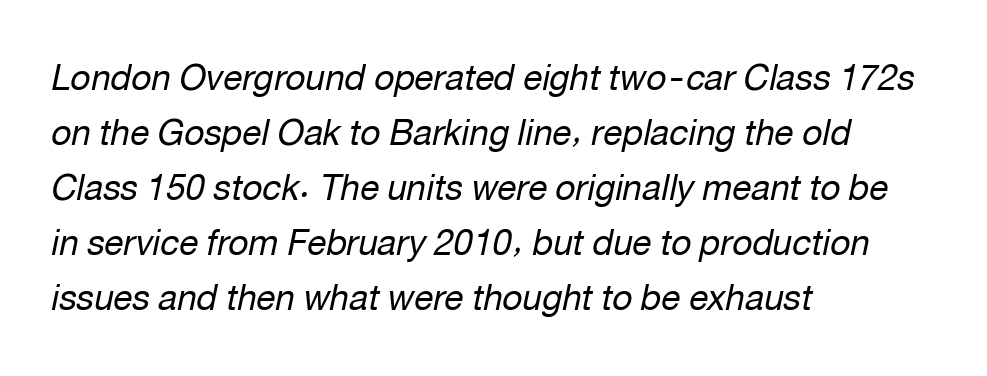
{"italic": "yes", "lean": "right", "slant_degrees": 12, "bold": "no", "weight": "regular", "width": "normal", "stroke_contrast": "low", "x_height": "medium", "monospaced": "no", "underline": "no", "align": "left", "line_spacing": "normal", "line_spacing_ratio": 1.57, "letter_spacing": "normal", "letter_spacing_em": 0.0, "glyph_px": 35}
